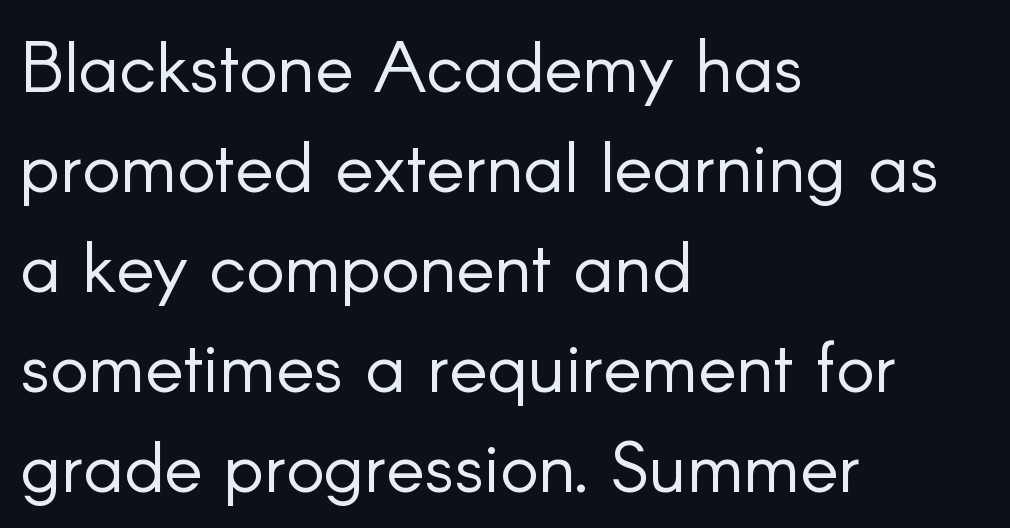
The image shows 72 px light sans-serif type, upright; set left-aligned, normal line spacing (1.39x), normal letter spacing, not underlined; low stroke contrast and a small x-height.
